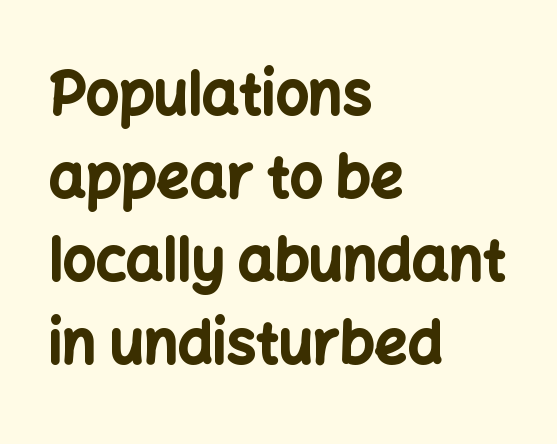
{"serif": "no", "italic": "no", "bold": "yes", "weight": "bold", "width": "normal", "stroke_contrast": "low", "x_height": "medium", "monospaced": "no", "underline": "no", "align": "left", "line_spacing": "normal", "line_spacing_ratio": 1.43, "letter_spacing": "normal", "letter_spacing_em": 0.0, "glyph_px": 58}
